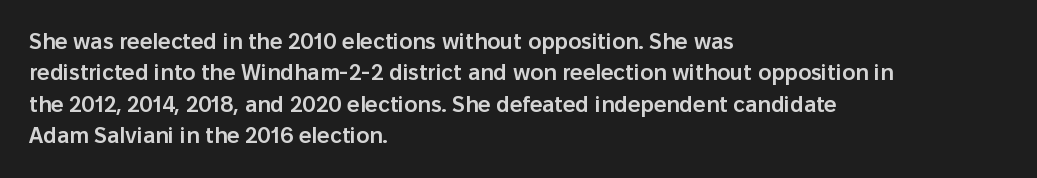
{"italic": "no", "bold": "semi", "underline": "no", "align": "left", "line_spacing": "normal", "line_spacing_ratio": 1.43, "letter_spacing": "normal", "letter_spacing_em": 0.0, "glyph_px": 22}
